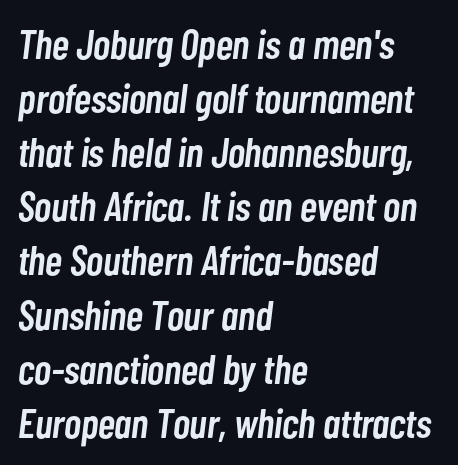
Q: Is the text bold? A: Semi-bold.
Q: Is the text italic (slanted)? A: Yes, it leans right by about 7 degrees.
Q: Is the text underlined? A: No.
Q: How is the paragraph aligned? A: Left-aligned.
Q: Is the spacing between letters normal or unusually wide? A: Normal.
Q: Is the spacing between lines tight, normal or loose? A: Normal.
Q: Width (condensed, normal, or wide)? A: Condensed.
Q: Stroke contrast? A: Low.
Q: x-height? A: Medium.
Q: Monospaced? A: No.
